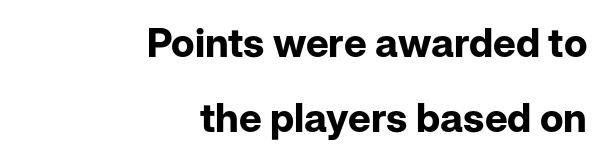
The letters carry no serifs — their stems end cleanly without finishing strokes. A dark, heavy texture on the line: the type is bold. Every character sits straight up, as roman type does. The lines in this sample share a right terminus and differ only in where they begin. Is the letter spacing exaggerated? No — it looks like the ordinary default.
